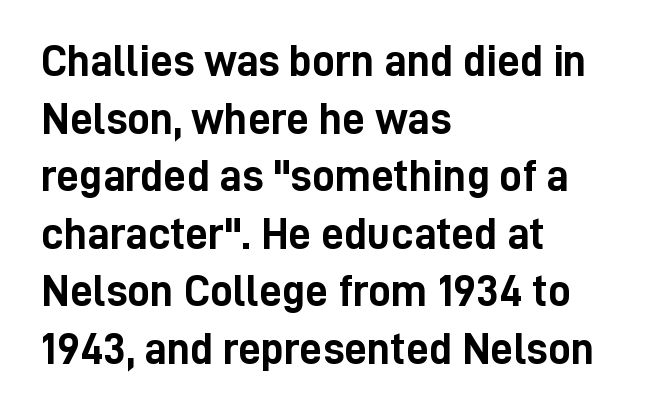
The image shows 45 px semibold, condensed sans-serif type, upright; set left-aligned, normal line spacing (1.28x), normal letter spacing, not underlined; low stroke contrast and a medium x-height.
